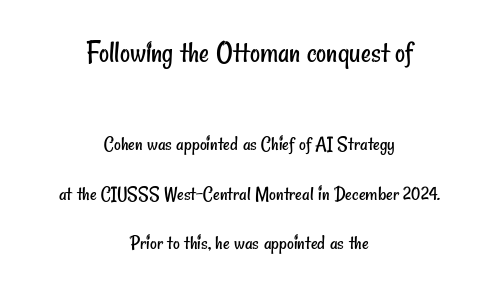
{"serif": "no", "bold": "no", "weight": "regular", "width": "condensed", "stroke_contrast": "low", "x_height": "small", "monospaced": "no", "underline": "no", "align": "center", "line_spacing": "loose", "line_spacing_ratio": 2.36, "letter_spacing": "normal", "letter_spacing_em": 0.0, "larger_block": "first", "size_ratio": 1.48, "glyph_px": 31}
